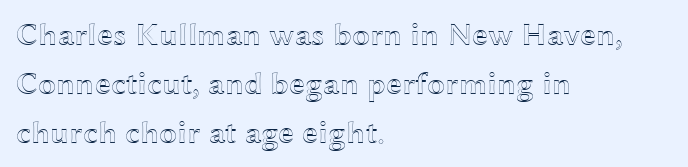
Evenly set lines give the paragraph a standard silhouette. Teacher's note: observe the even left margin — that is flush-left alignment. The passage shown has conventional tracking throughout. This sample uses an upright cut, with every glyph sitting square on the baseline.
